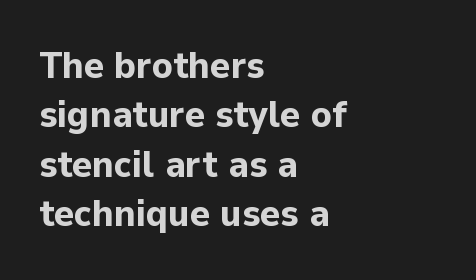
The image shows 38 px bold sans-serif type, upright; set left-aligned, normal line spacing (1.3x), normal letter spacing, not underlined; low stroke contrast and a medium x-height.
